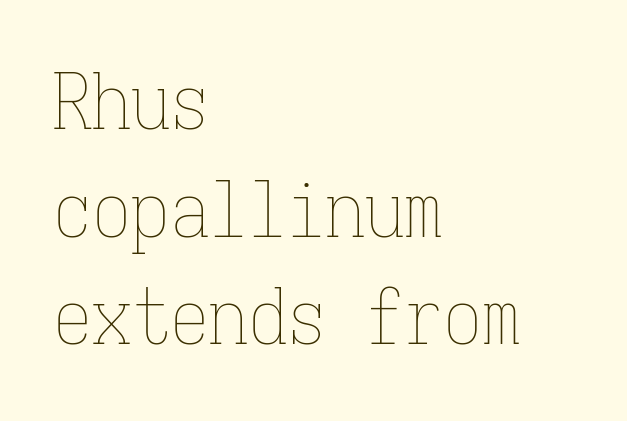
Q: Is the text bold? A: No.
Q: Is the text italic (slanted)? A: No, it is upright.
Q: Is the text underlined? A: No.
Q: How is the paragraph aligned? A: Left-aligned.
Q: Is the spacing between letters normal or unusually wide? A: Normal.
Q: Is the spacing between lines tight, normal or loose? A: Normal.
Q: Width (condensed, normal, or wide)? A: Condensed.
Q: Stroke contrast? A: Low.
Q: x-height? A: Medium.
Q: Monospaced? A: Yes.
